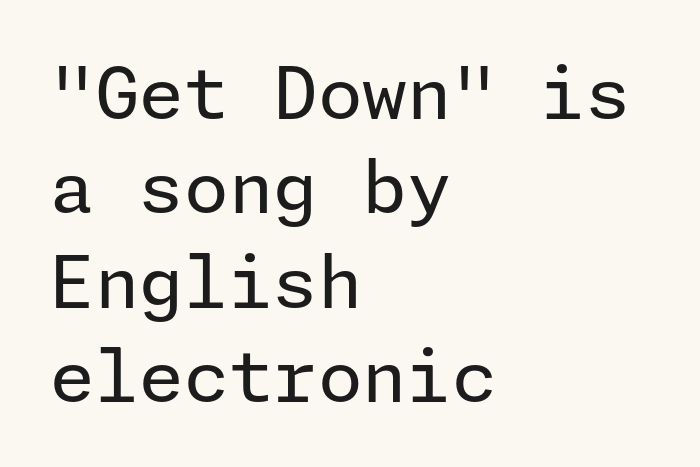
Q: Is the text bold? A: No.
Q: Is the text italic (slanted)? A: No, it is upright.
Q: Is the typeface a serif or a sans-serif typeface? A: Sans-serif.
Q: Is the text underlined? A: No.
Q: How is the paragraph aligned? A: Left-aligned.
Q: Is the spacing between letters normal or unusually wide? A: Normal.
Q: Is the spacing between lines tight, normal or loose? A: Normal.
Q: Width (condensed, normal, or wide)? A: Normal.
Q: Stroke contrast? A: Low.
Q: x-height? A: Medium.
